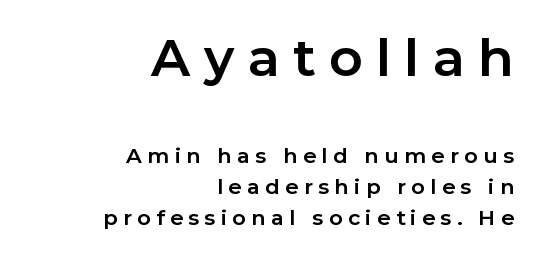
{"serif": "no", "italic": "no", "bold": "yes", "weight": "bold", "width": "normal", "stroke_contrast": "low", "x_height": "medium", "monospaced": "no", "underline": "no", "align": "right", "line_spacing": "normal", "line_spacing_ratio": 1.47, "letter_spacing": "wide", "letter_spacing_em": 0.26, "larger_block": "first", "size_ratio": 2.48, "glyph_px": 52}
